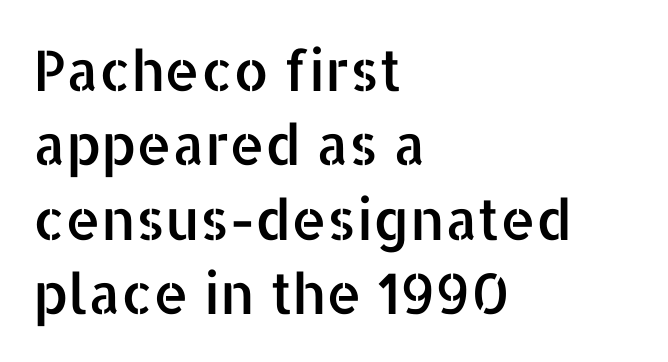
{"serif": "no", "italic": "no", "width": "normal", "stroke_contrast": "low", "x_height": "medium", "monospaced": "no", "underline": "no", "align": "left", "line_spacing": "normal", "line_spacing_ratio": 1.33, "letter_spacing": "normal", "letter_spacing_em": 0.0, "glyph_px": 56}
